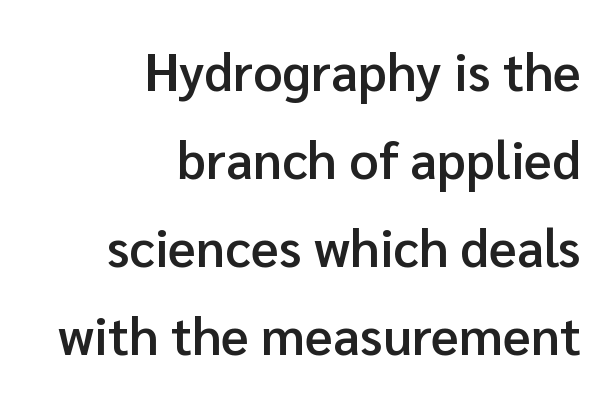
Q: Is the text bold? A: Semi-bold.
Q: Is the text italic (slanted)? A: No, it is upright.
Q: Is the typeface a serif or a sans-serif typeface? A: Sans-serif.
Q: Is the text underlined? A: No.
Q: How is the paragraph aligned? A: Right-aligned.
Q: Is the spacing between letters normal or unusually wide? A: Normal.
Q: Is the spacing between lines tight, normal or loose? A: Normal.
Q: Width (condensed, normal, or wide)? A: Normal.
Q: Stroke contrast? A: Low.
Q: x-height? A: Medium.
Q: Monospaced? A: No.
